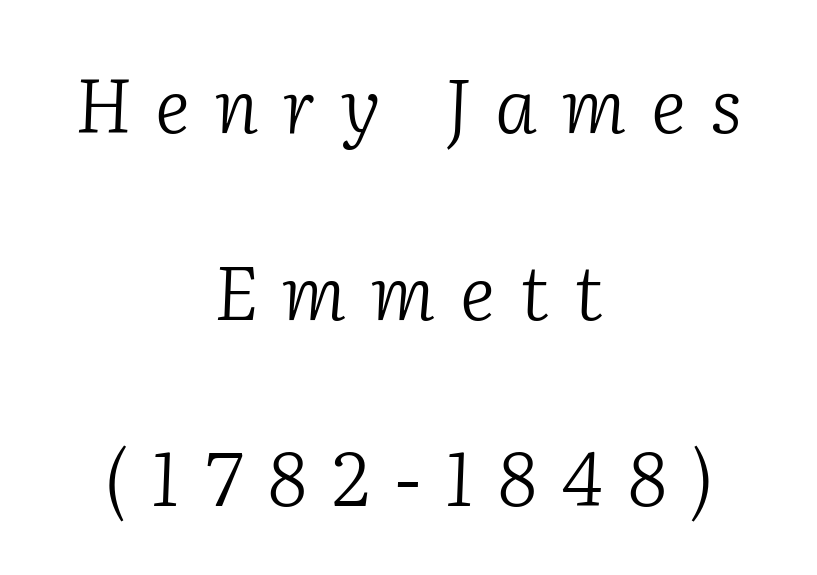
Examine the stroke ends and you'll spot serifs. Clear beneath every line of the passage. In terms of letterspacing, this is a distinctly airy, spread setting. Character widths vary here, with narrow letters taking less room than wide ones. One glance says open: line gaps are wider than usual.
